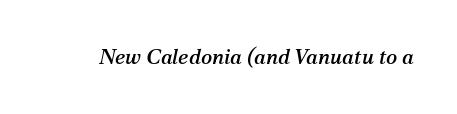
A clean baseline with only descenders dipping below it. Is the letter spacing exaggerated? No — it looks like the ordinary default. Quick note: italic.
